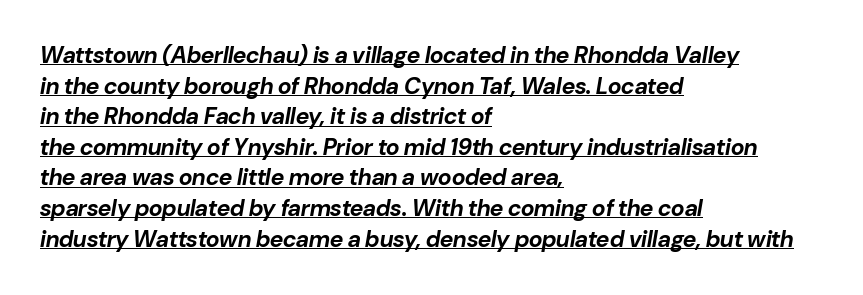
{"italic": "yes", "lean": "right", "slant_degrees": 10, "bold": "yes", "underline": "yes", "align": "left", "line_spacing": "normal", "line_spacing_ratio": 1.33, "letter_spacing": "normal", "letter_spacing_em": 0.0, "glyph_px": 23}
